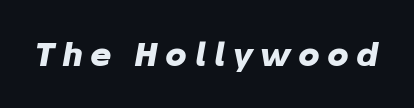
Q: Is the text bold? A: Yes.
Q: Is the text italic (slanted)? A: Yes, it leans right by about 10 degrees.
Q: Is the text underlined? A: No.
Q: Is the spacing between letters normal or unusually wide? A: Unusually wide.
Q: Width (condensed, normal, or wide)? A: Normal.
Q: Stroke contrast? A: Low.
Q: x-height? A: Medium.
Q: Monospaced? A: No.
